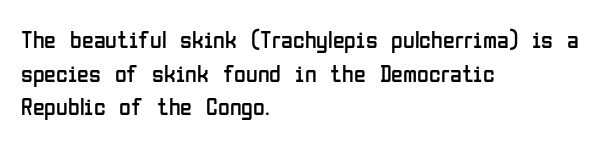
{"italic": "no", "bold": "no", "underline": "no", "align": "left", "line_spacing": "normal", "line_spacing_ratio": 1.4, "letter_spacing": "normal", "letter_spacing_em": 0.0, "glyph_px": 24}
